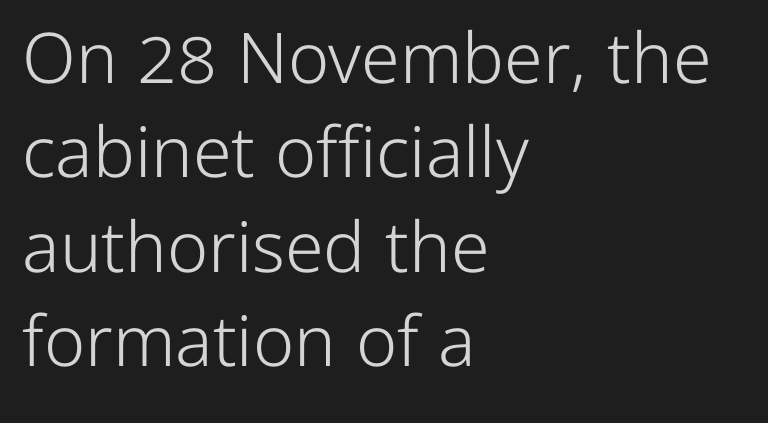
Q: Is the text bold? A: No.
Q: Is the text italic (slanted)? A: No, it is upright.
Q: Is the typeface a serif or a sans-serif typeface? A: Sans-serif.
Q: Is the text underlined? A: No.
Q: How is the paragraph aligned? A: Left-aligned.
Q: Is the spacing between letters normal or unusually wide? A: Normal.
Q: Is the spacing between lines tight, normal or loose? A: Normal.
Q: Width (condensed, normal, or wide)? A: Normal.
Q: Stroke contrast? A: Low.
Q: x-height? A: Medium.
Q: Monospaced? A: No.
